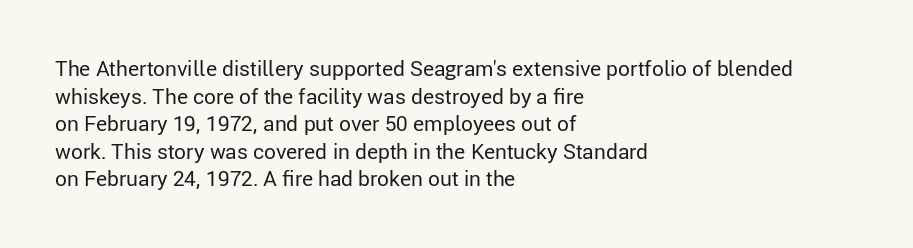
{"italic": "no", "bold": "no", "underline": "no", "align": "left", "line_spacing": "normal", "line_spacing_ratio": 1.31, "letter_spacing": "normal", "letter_spacing_em": 0.0, "glyph_px": 21}
